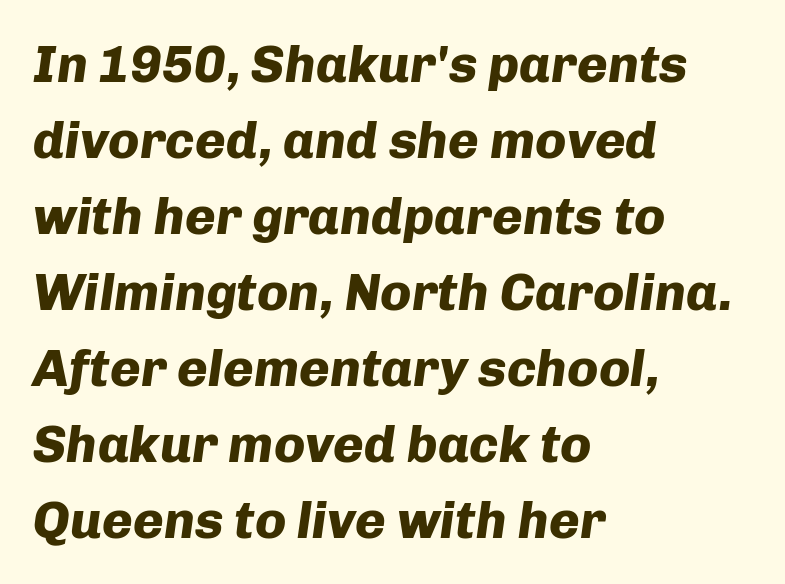
The image shows 52 px heavy type, italic (leaning right); set left-aligned, normal line spacing (1.46x), normal letter spacing, not underlined; low stroke contrast and a medium x-height.
